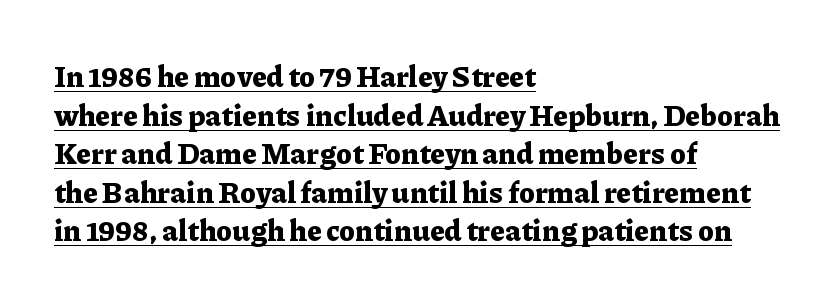
Pretty heavy lettering here — definitely bold. The passage shown is typed in a proportional face where columns would drift. This is roman type, the default non-slanted kind. The passage shown stacks its lines at a standard gap. Letterform terminals end in serifs throughout the passage.
